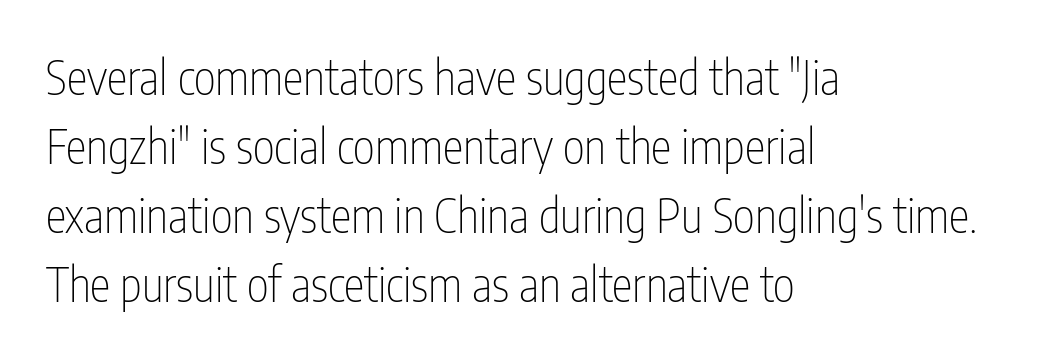
The image shows 47 px thin, condensed sans-serif type, upright; set left-aligned, normal line spacing (1.47x), normal letter spacing, not underlined; low stroke contrast and a medium x-height.
